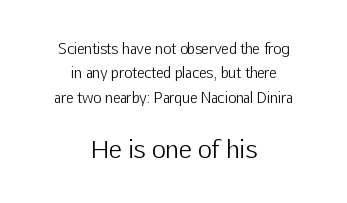
The image shows 24 px text type, upright; set centered, line spacing 1.75x, normal letter spacing, not underlined; the second (bottom) block is 1.71x larger.
